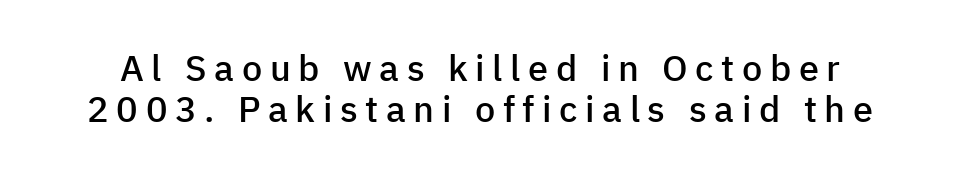
Q: Is the text bold? A: Semi-bold.
Q: Is the text italic (slanted)? A: No, it is upright.
Q: Is the typeface a serif or a sans-serif typeface? A: Sans-serif.
Q: Is the text underlined? A: No.
Q: Is the spacing between letters normal or unusually wide? A: Unusually wide.
Q: Is the spacing between lines tight, normal or loose? A: Tight.
Q: Width (condensed, normal, or wide)? A: Normal.
Q: Stroke contrast? A: Low.
Q: x-height? A: Medium.
Q: Monospaced? A: No.
